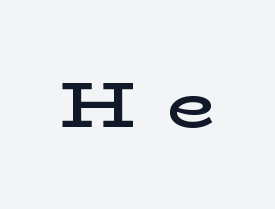
Q: Is the text bold? A: Semi-bold.
Q: Is the text italic (slanted)? A: No, it is upright.
Q: Is the typeface a serif or a sans-serif typeface? A: Serif.
Q: Is the text underlined? A: No.
Q: Is the spacing between letters normal or unusually wide? A: Unusually wide.
Q: Width (condensed, normal, or wide)? A: Wide.
Q: Stroke contrast? A: Low.
Q: x-height? A: Medium.
Q: Monospaced? A: No.
